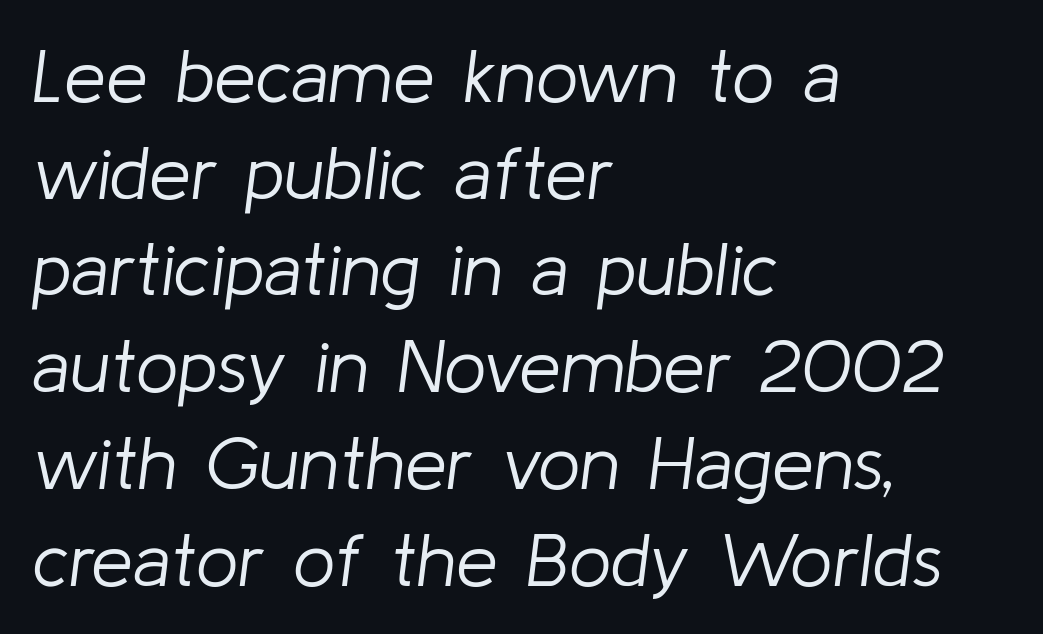
{"italic": "yes", "lean": "right", "slant_degrees": 8, "bold": "no", "weight": "light", "width": "normal", "stroke_contrast": "low", "x_height": "medium", "monospaced": "no", "underline": "no", "align": "left", "line_spacing": "normal", "line_spacing_ratio": 1.29, "letter_spacing": "normal", "letter_spacing_em": 0.0, "glyph_px": 75}
